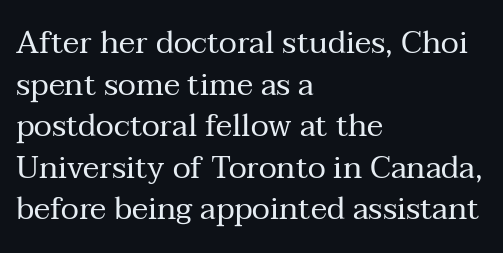
The image shows 31 px regular-weight serif type, upright; set left-aligned, normal line spacing (1.34x), normal letter spacing, not underlined; medium stroke contrast and a medium x-height.
